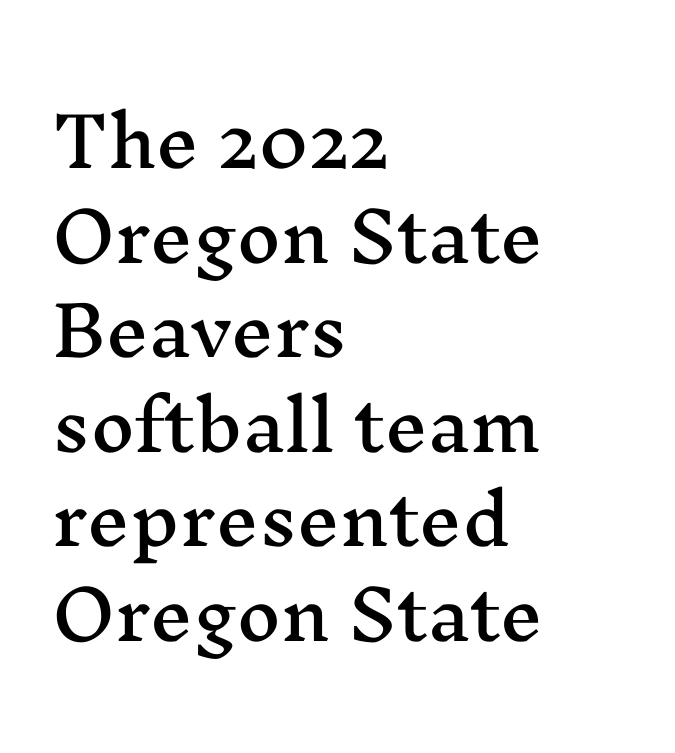
Q: Is the text italic (slanted)? A: No, it is upright.
Q: Is the typeface a serif or a sans-serif typeface? A: Serif.
Q: Is the text underlined? A: No.
Q: How is the paragraph aligned? A: Left-aligned.
Q: Is the spacing between letters normal or unusually wide? A: Normal.
Q: Is the spacing between lines tight, normal or loose? A: Normal.
Q: Width (condensed, normal, or wide)? A: Wide.
Q: Stroke contrast? A: Medium.
Q: x-height? A: Medium.
Q: Monospaced? A: No.
